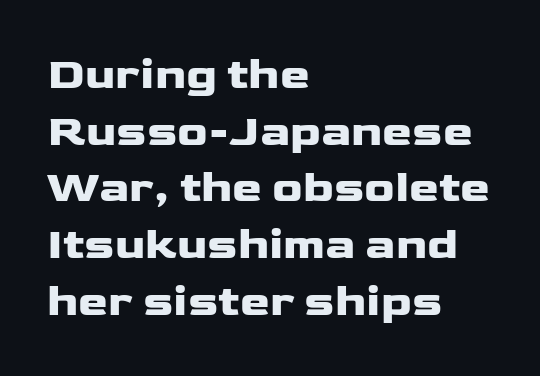
Bold? Absolutely — the strokes are thick and heavy. How are the letters spaced? Ordinarily, with no added tracking. Italic? Not at all — the glyphs are vertical. The vertical gap from one line to the next is medium. Each row of text sits above clean, open space.
